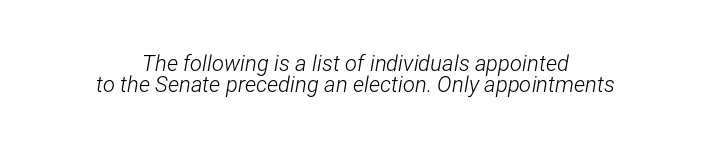
This is not heavy type; no bold has been used. Notice how descenders almost collide with the ascenders below — that's tight leading. Would a proofreader flag this as italicized? Yes. You could call the tracking neutral — neither tight nor loose.
